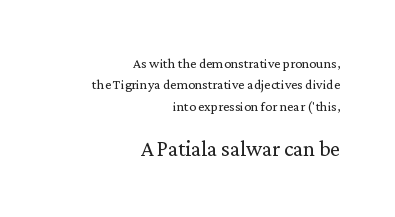
Q: Is the text bold? A: No.
Q: Is the text italic (slanted)? A: No, it is upright.
Q: Is the text underlined? A: No.
Q: How is the paragraph aligned? A: Right-aligned.
Q: Is the spacing between letters normal or unusually wide? A: Normal.
Q: Is the spacing between lines tight, normal or loose? A: Normal.
Q: Which block of text is set in a larger size, the first (top) or the second (bottom)? A: The second (bottom) one.
